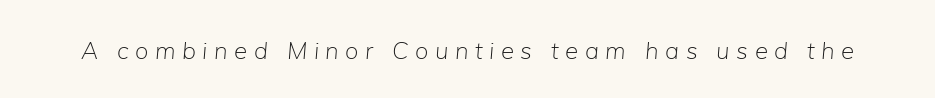
Descenders hang freely into open space. In terms of letterspacing, this is a distinctly airy, spread setting. Italic: yes, the glyphs are oblique. Nothing heavy about these letters — not bold at all.
